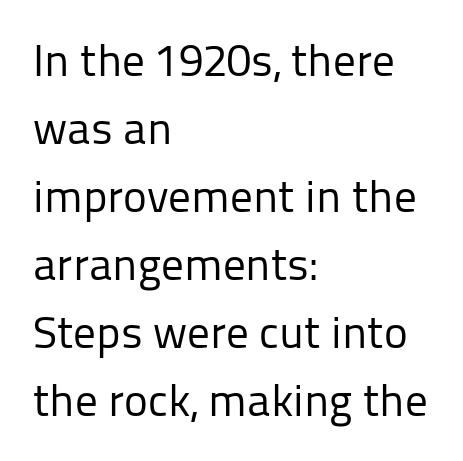
The image shows 45 px regular-weight sans-serif type, upright; set left-aligned, normal line spacing (1.51x), normal letter spacing, not underlined; low stroke contrast and a medium x-height.
